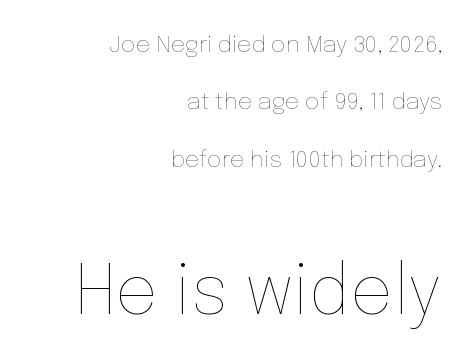
{"italic": "no", "bold": "no", "weight": "thin", "width": "normal", "stroke_contrast": "low", "x_height": "medium", "monospaced": "no", "underline": "no", "align": "right", "line_spacing": "loose", "line_spacing_ratio": 2.5, "letter_spacing": "normal", "letter_spacing_em": 0.0, "larger_block": "second", "size_ratio": 2.96, "glyph_px": 68}
